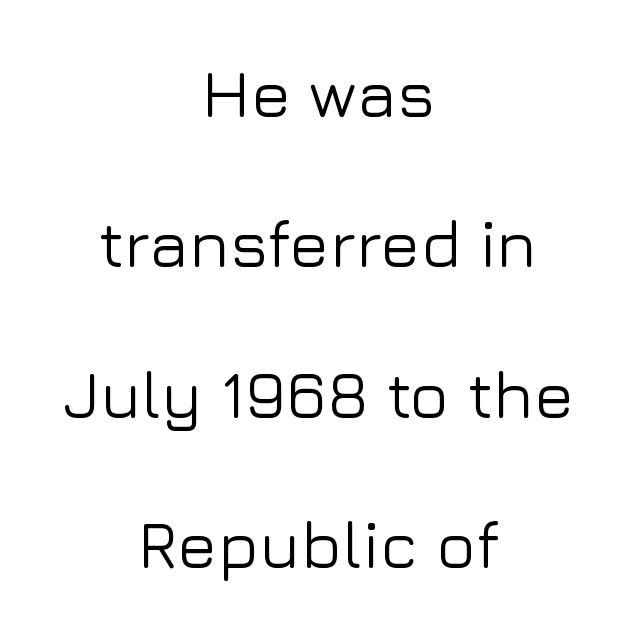
{"serif": "no", "italic": "no", "width": "normal", "stroke_contrast": "low", "x_height": "medium", "monospaced": "no", "underline": "no", "align": "center", "line_spacing": "loose", "line_spacing_ratio": 2.28, "letter_spacing": "normal", "letter_spacing_em": 0.0, "glyph_px": 66}
